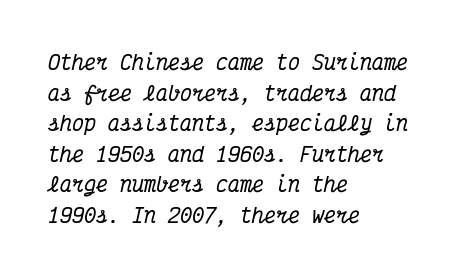
Layout note: lines flush left. Leading matches the norm, producing a regular column. Tall strokes in this sample are angled rather than plumb. A typesetter would call this zero additional tracking.
